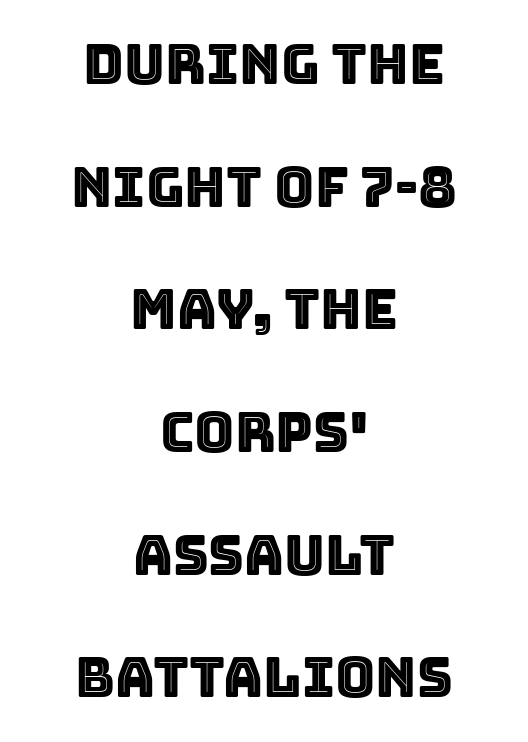
Q: Is the text italic (slanted)? A: No, it is upright.
Q: Is the text underlined? A: No.
Q: How is the paragraph aligned? A: Centered.
Q: Is the spacing between letters normal or unusually wide? A: Normal.
Q: Is the spacing between lines tight, normal or loose? A: Loose.
Q: Width (condensed, normal, or wide)? A: Normal.
Q: x-height? A: Large.
Q: Monospaced? A: No.
